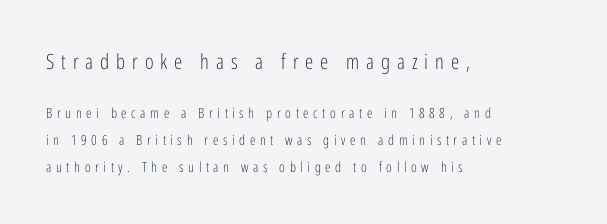
Layout note: lines flush left. The gaps between neighbouring characters are conspicuously large. Any mark beneath the type? The region is blank. Posture: vertical.
